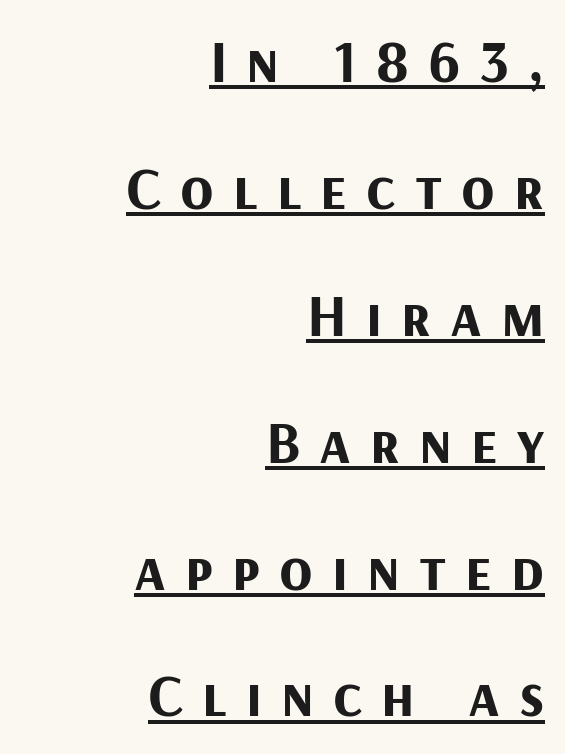
Q: Is the text bold? A: Yes.
Q: Is the text italic (slanted)? A: No, it is upright.
Q: Is the typeface a serif or a sans-serif typeface? A: Sans-serif.
Q: Is the text underlined? A: Yes.
Q: How is the paragraph aligned? A: Right-aligned.
Q: Is the spacing between letters normal or unusually wide? A: Unusually wide.
Q: Is the spacing between lines tight, normal or loose? A: Loose.
Q: Width (condensed, normal, or wide)? A: Normal.
Q: Stroke contrast? A: Medium.
Q: x-height? A: Medium.
Q: Monospaced? A: No.
